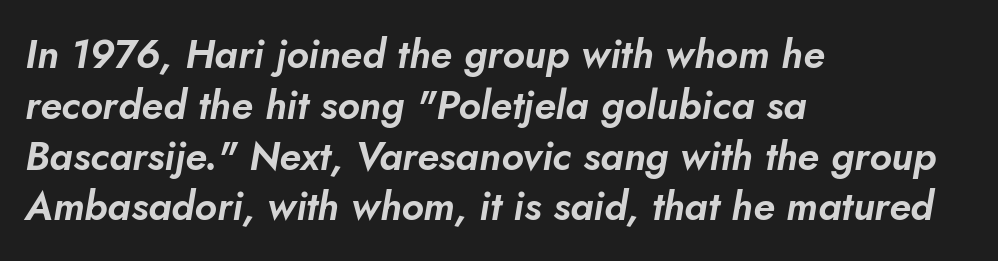
These lines are rendered in a variable-pitch font. This is oblique type, the kind used for emphasis or titles. Reading down the column, the eye jumps a familiar distance to each next line. Inter-character spacing is left at the font's built-in metrics.
